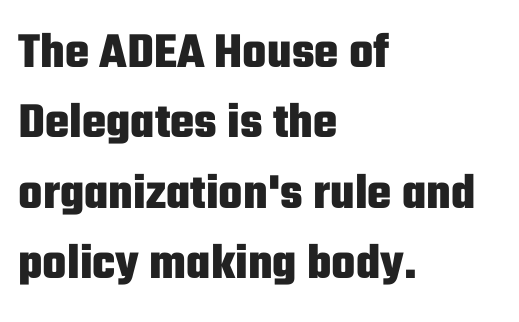
{"serif": "no", "italic": "no", "bold": "yes", "weight": "heavy", "width": "condensed", "stroke_contrast": "low", "x_height": "medium", "monospaced": "no", "underline": "no", "align": "left", "line_spacing": "normal", "line_spacing_ratio": 1.38, "letter_spacing": "normal", "letter_spacing_em": 0.0, "glyph_px": 51}
